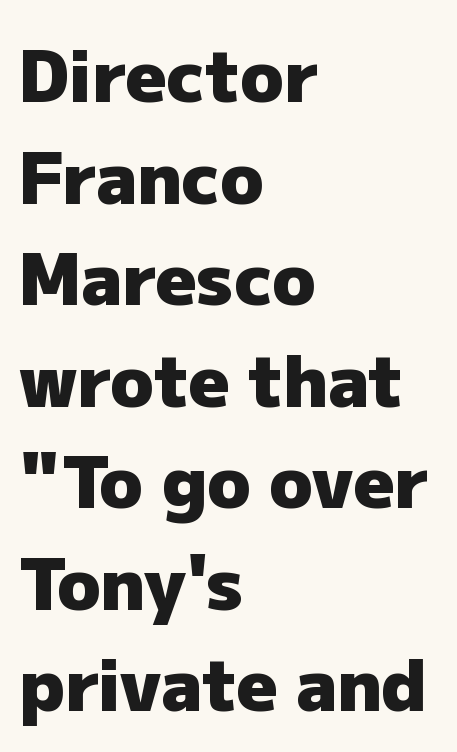
The image shows 71 px heavy sans-serif type, upright; set left-aligned, normal line spacing (1.43x), normal letter spacing, not underlined; low stroke contrast and a medium x-height.
